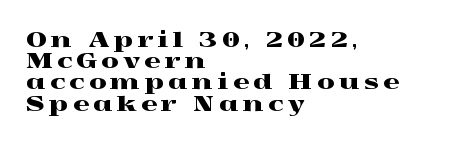
Q: Is the text italic (slanted)? A: No, it is upright.
Q: Is the text underlined? A: No.
Q: How is the paragraph aligned? A: Left-aligned.
Q: Is the spacing between letters normal or unusually wide? A: Unusually wide.
Q: Is the spacing between lines tight, normal or loose? A: Tight.
